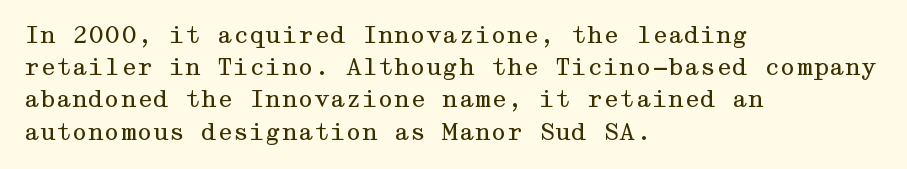
Q: Is the text bold? A: No.
Q: Is the text italic (slanted)? A: No, it is upright.
Q: Is the text underlined? A: No.
Q: How is the paragraph aligned? A: Left-aligned.
Q: Is the spacing between letters normal or unusually wide? A: Normal.
Q: Is the spacing between lines tight, normal or loose? A: Normal.
